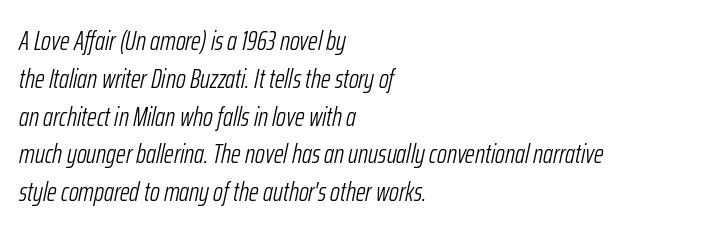
{"italic": "yes", "lean": "right", "slant_degrees": 12, "bold": "no", "underline": "no", "align": "left", "line_spacing": "normal", "line_spacing_ratio": 1.4, "letter_spacing": "normal", "letter_spacing_em": 0.0, "glyph_px": 27}
